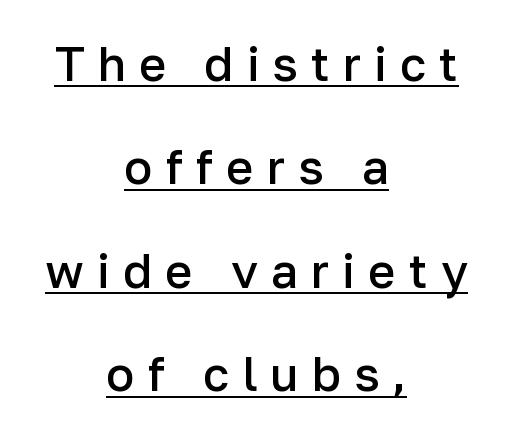
Q: Is the text bold? A: Semi-bold.
Q: Is the text italic (slanted)? A: No, it is upright.
Q: Is the typeface a serif or a sans-serif typeface? A: Sans-serif.
Q: Is the text underlined? A: Yes.
Q: How is the paragraph aligned? A: Centered.
Q: Is the spacing between letters normal or unusually wide? A: Unusually wide.
Q: Is the spacing between lines tight, normal or loose? A: Loose.
Q: Width (condensed, normal, or wide)? A: Normal.
Q: Stroke contrast? A: Low.
Q: x-height? A: Medium.
Q: Monospaced? A: No.
